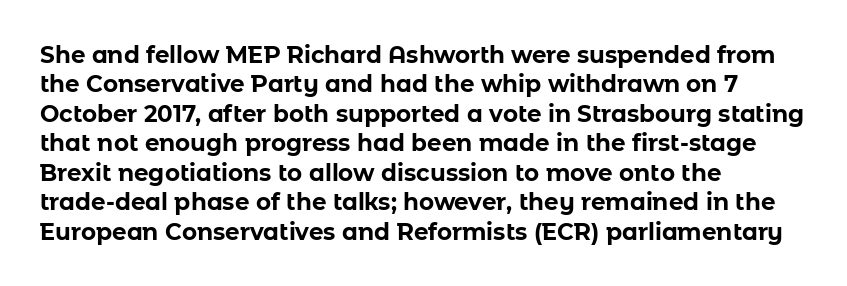
{"italic": "no", "bold": "yes", "underline": "no", "align": "left", "line_spacing": "normal", "line_spacing_ratio": 1.28, "letter_spacing": "normal", "letter_spacing_em": 0.0, "glyph_px": 23}
